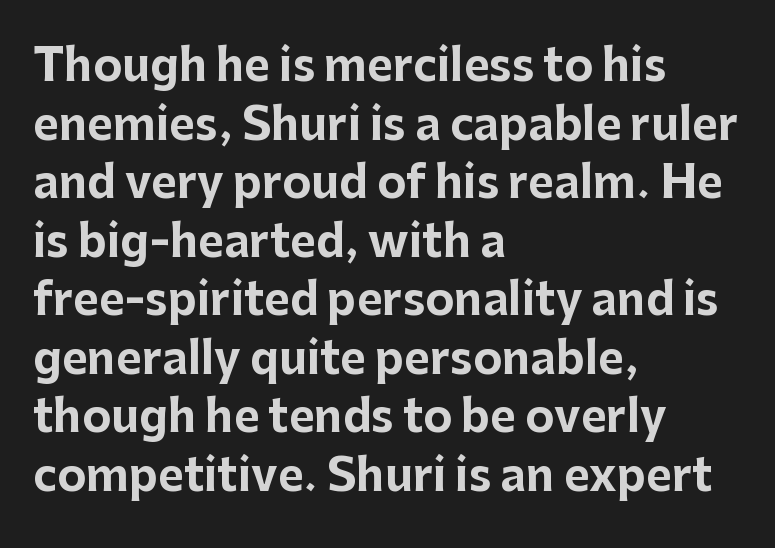
The image shows 44 px bold sans-serif type, upright; set left-aligned, normal line spacing (1.33x), normal letter spacing, not underlined; low stroke contrast and a medium x-height.
